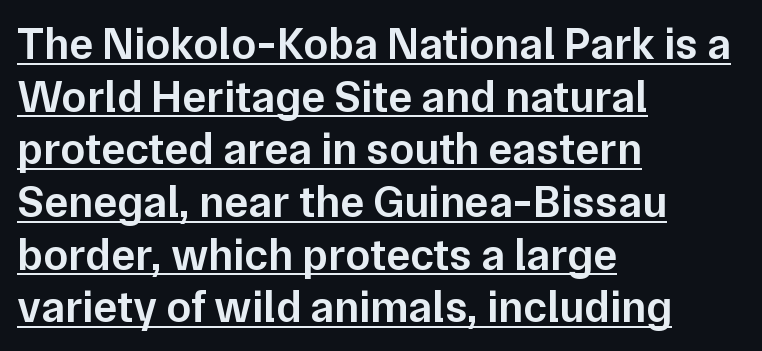
Q: Is the text bold? A: Semi-bold.
Q: Is the text italic (slanted)? A: No, it is upright.
Q: Is the typeface a serif or a sans-serif typeface? A: Sans-serif.
Q: Is the text underlined? A: Yes.
Q: How is the paragraph aligned? A: Left-aligned.
Q: Is the spacing between letters normal or unusually wide? A: Normal.
Q: Width (condensed, normal, or wide)? A: Normal.
Q: Stroke contrast? A: Low.
Q: x-height? A: Medium.
Q: Monospaced? A: No.
